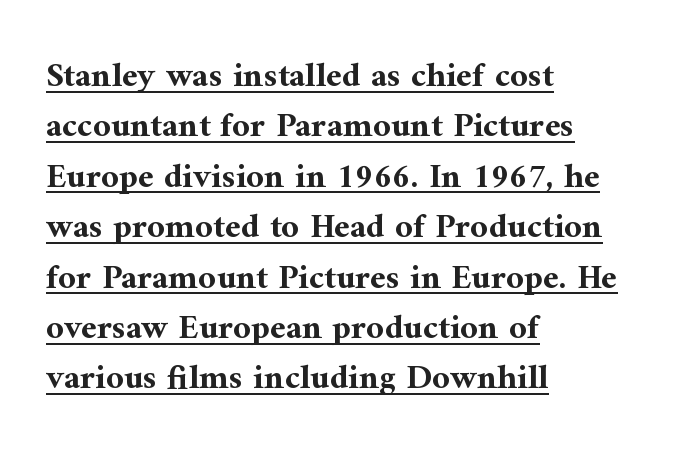
Letterform terminals end in serifs throughout the passage. The face used here is rendered with its standard letterfit. Notice how the stems are strictly vertical — no italics here. Does the copy run flush right? No — it runs flush left. This sample keeps an unexceptional amount of space between lines.
